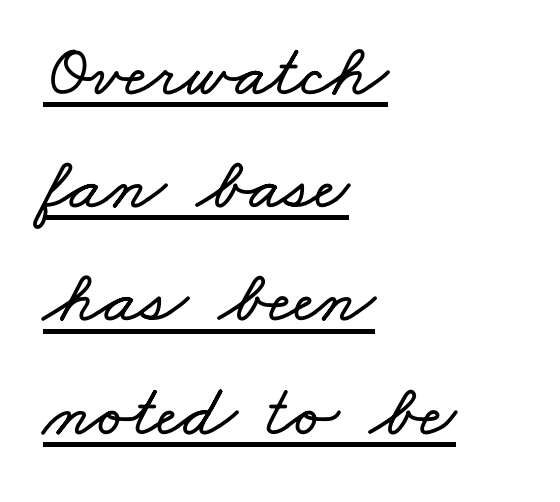
{"width": "wide", "stroke_contrast": "low", "x_height": "small", "monospaced": "no", "underline": "yes", "align": "left", "line_spacing": "normal", "line_spacing_ratio": 1.51, "letter_spacing": "normal", "letter_spacing_em": 0.0, "glyph_px": 75}
